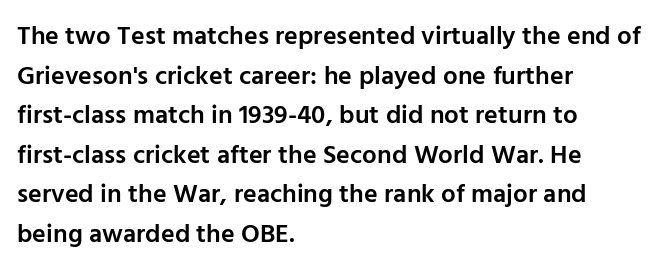
The image shows 26 px text type, upright; set left-aligned, normal line spacing (1.52x), normal letter spacing, not underlined.
